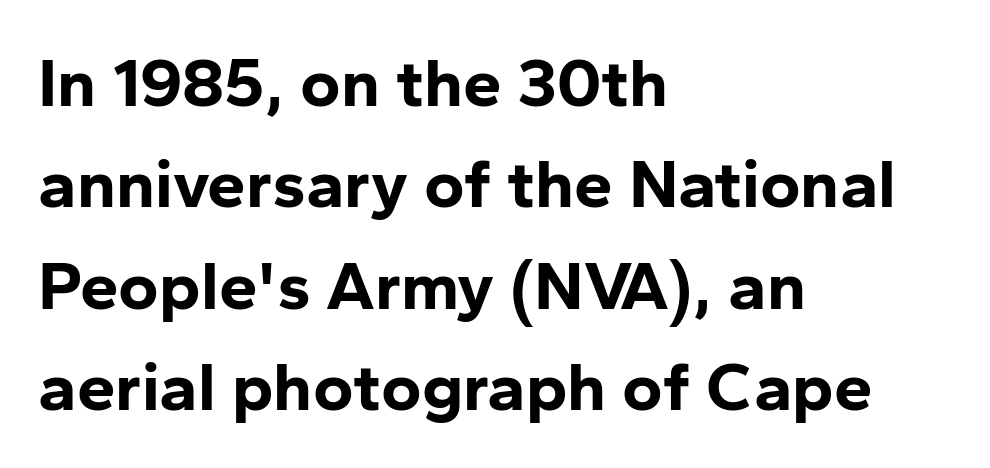
Q: Is the text bold? A: Yes.
Q: Is the text italic (slanted)? A: No, it is upright.
Q: Is the typeface a serif or a sans-serif typeface? A: Sans-serif.
Q: Is the text underlined? A: No.
Q: How is the paragraph aligned? A: Left-aligned.
Q: Is the spacing between letters normal or unusually wide? A: Normal.
Q: Is the spacing between lines tight, normal or loose? A: Normal.
Q: Width (condensed, normal, or wide)? A: Normal.
Q: Stroke contrast? A: Low.
Q: x-height? A: Medium.
Q: Monospaced? A: No.
